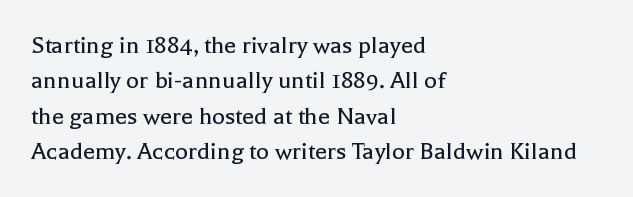
Line beginnings align vertically; line endings do not. The typography opts for an upright posture over an oblique one. Baseline-to-baseline distance is the conventional proportion of letter height. The characters are drawn with everyday or finer stroke widths. Here the glyphs are tracked normally, forming tight word shapes.
